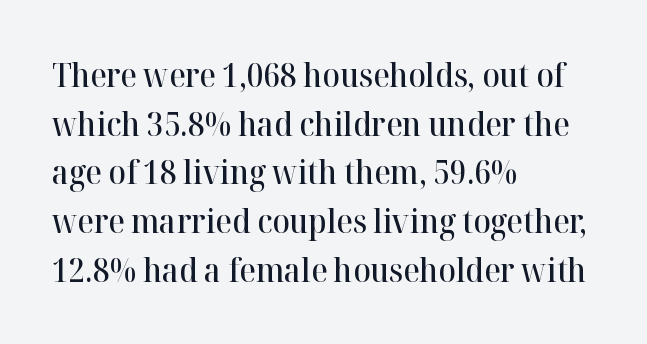
Q: Is the text bold? A: Semi-bold.
Q: Is the text italic (slanted)? A: No, it is upright.
Q: Is the typeface a serif or a sans-serif typeface? A: Serif.
Q: Is the text underlined? A: No.
Q: How is the paragraph aligned? A: Left-aligned.
Q: Is the spacing between letters normal or unusually wide? A: Normal.
Q: Is the spacing between lines tight, normal or loose? A: Normal.
Q: Width (condensed, normal, or wide)? A: Normal.
Q: Stroke contrast? A: High.
Q: x-height? A: Medium.
Q: Monospaced? A: No.
